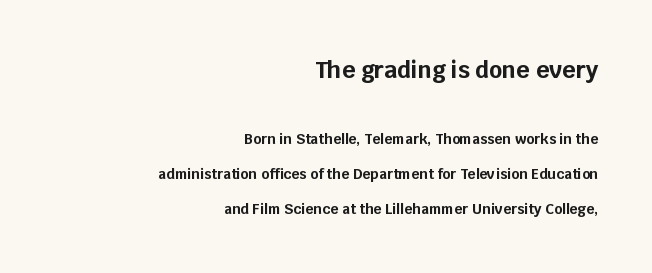
No extra tracking has been applied to these lines. Summary of vertical rhythm: relaxed, with wide interline spacing. Visually, the top section dominates because its glyphs are scaled up. Rule under the text: the space is simply empty.
